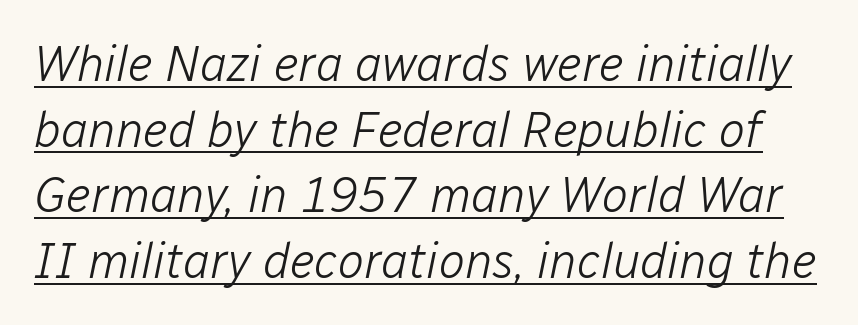
The image shows 49 px light type, italic (leaning right); set normal line spacing (1.34x), normal letter spacing, underlined; low stroke contrast and a medium x-height.
